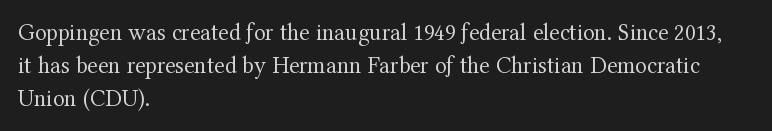
{"italic": "no", "bold": "no", "underline": "no", "align": "left", "line_spacing": "normal", "line_spacing_ratio": 1.38, "letter_spacing": "normal", "letter_spacing_em": 0.0, "glyph_px": 24}
